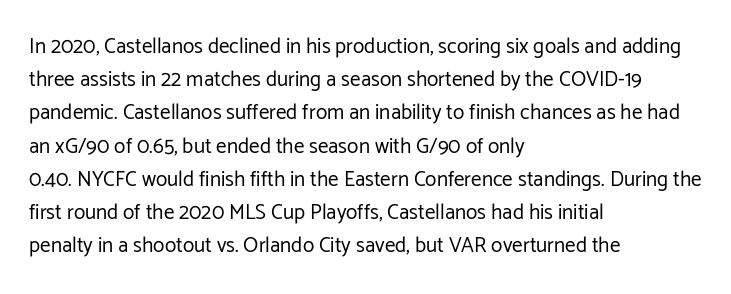
{"italic": "no", "bold": "no", "underline": "no", "align": "left", "line_spacing": "normal", "line_spacing_ratio": 1.58, "letter_spacing": "normal", "letter_spacing_em": 0.0, "glyph_px": 21}
